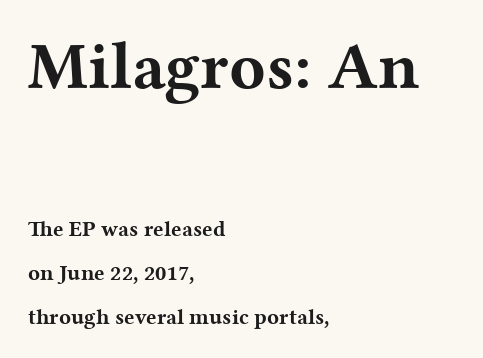
The image shows 67 px bold, wide serif type, upright; set left-aligned, loose line spacing (2.0x), normal letter spacing, not underlined; the first (top) block is 3.05x larger; medium stroke contrast and a medium x-height.
